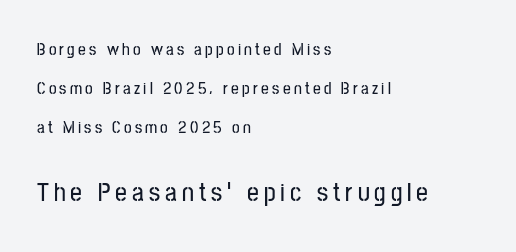
Q: Is the text italic (slanted)? A: No, it is upright.
Q: Is the text underlined? A: No.
Q: How is the paragraph aligned? A: Left-aligned.
Q: Is the spacing between lines tight, normal or loose? A: Loose.
Q: Which block of text is set in a larger size, the first (top) or the second (bottom)? A: The second (bottom) one.
